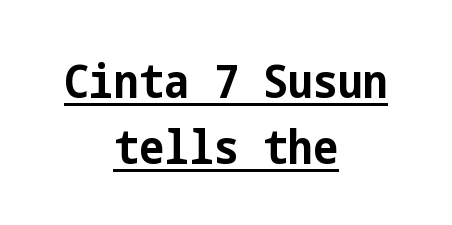
The image shows 47 px bold, condensed sans-serif type, upright; set centered, normal line spacing (1.4x), normal letter spacing, underlined; low stroke contrast and a medium x-height.
